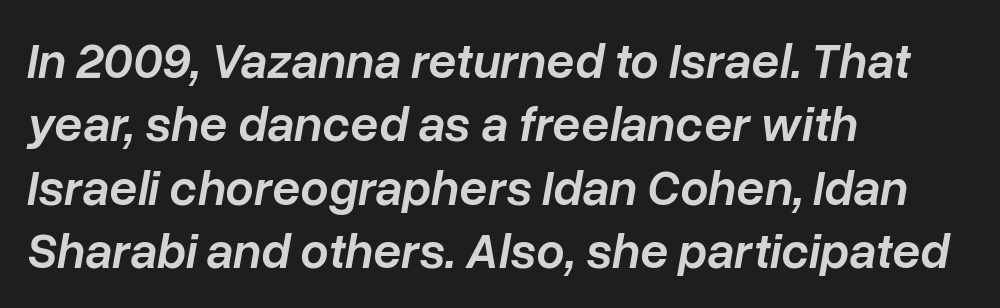
The image shows 50 px semibold type, italic (leaning right); set left-aligned, normal line spacing (1.27x), normal letter spacing, not underlined; low stroke contrast and a medium x-height.
